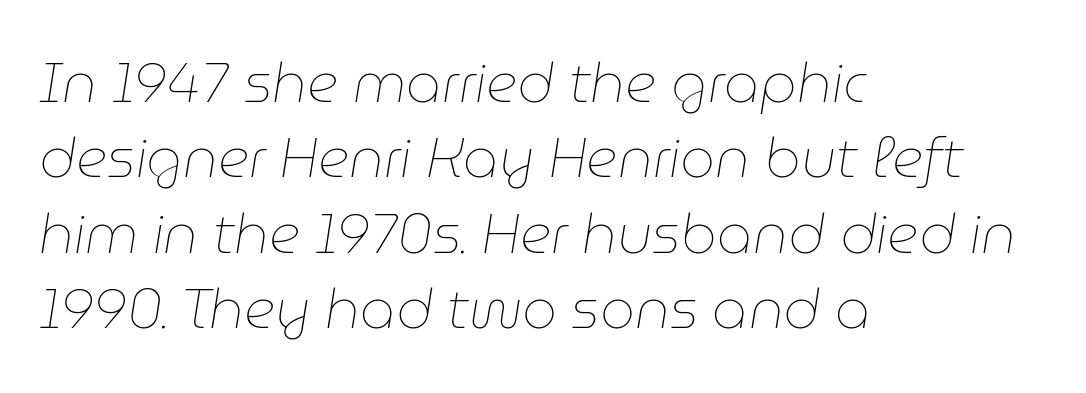
Compared with typical body copy, the letter spacing here is the same. Anything drawn beneath the words? Only blank space. The weight tops out at a normal text grade. Slanted lettering throughout. Line beginnings align vertically; line endings do not. The rendering uses natural spacing where letterforms have individual widths.
